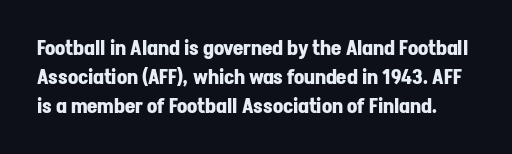
The image shows 20 px bold type, upright; set normal line spacing (1.44x), normal letter spacing, not underlined.
